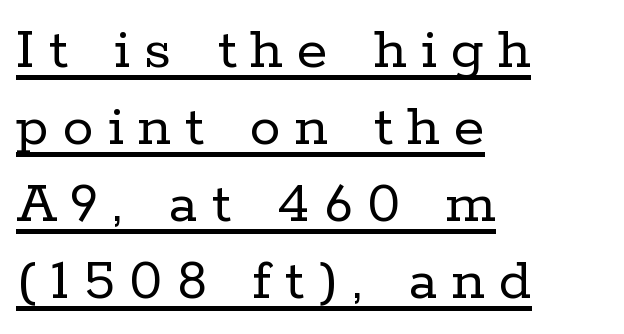
{"serif": "yes", "italic": "no", "bold": "no", "weight": "regular", "width": "normal", "stroke_contrast": "low", "x_height": "medium", "monospaced": "no", "underline": "yes", "align": "left", "line_spacing_ratio": 1.24, "letter_spacing": "wide", "letter_spacing_em": 0.23, "glyph_px": 62}
